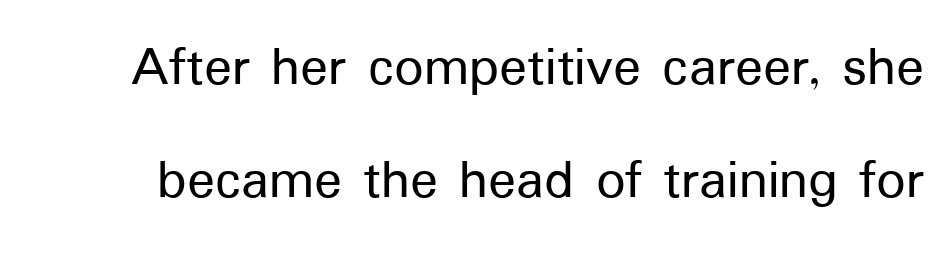
Q: Is the text italic (slanted)? A: No, it is upright.
Q: Is the typeface a serif or a sans-serif typeface? A: Sans-serif.
Q: Is the text underlined? A: No.
Q: Is the spacing between letters normal or unusually wide? A: Normal.
Q: Is the spacing between lines tight, normal or loose? A: Loose.
Q: Width (condensed, normal, or wide)? A: Normal.
Q: Stroke contrast? A: Low.
Q: x-height? A: Medium.
Q: Monospaced? A: No.
